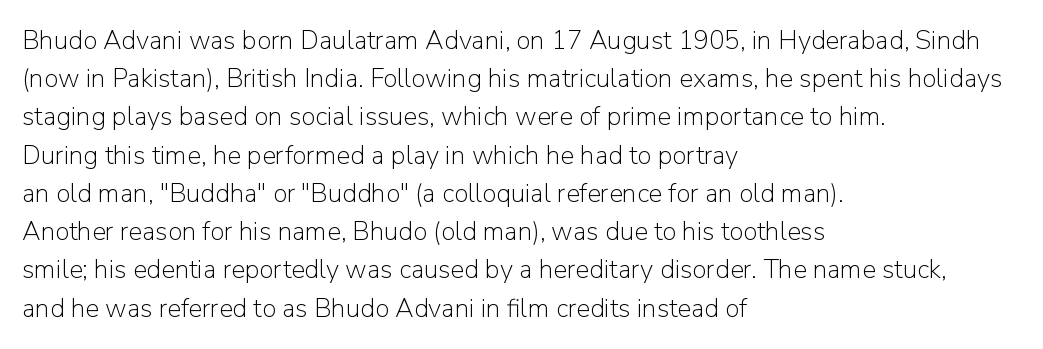
Q: Is the text bold? A: No.
Q: Is the text italic (slanted)? A: No, it is upright.
Q: Is the text underlined? A: No.
Q: How is the paragraph aligned? A: Left-aligned.
Q: Is the spacing between letters normal or unusually wide? A: Normal.
Q: Is the spacing between lines tight, normal or loose? A: Normal.
